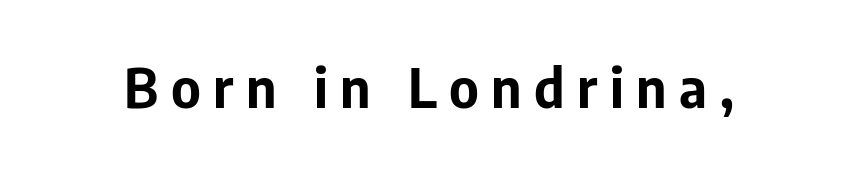
Think of a printed novel: that variable character pitch is what you see here. Compared with typical body copy, the letter spacing here is much looser. I'd describe the lettering as bold — thick and assertive. The foot of each line stays bare and open. Check where the strokes stop: nothing finishes them off — pure sans. Notice how the stems are strictly vertical — no italics here.
